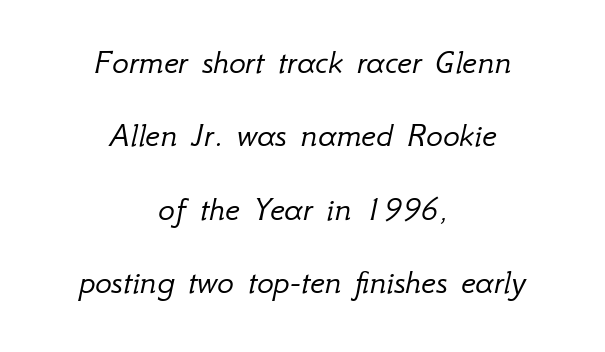
Honestly, the rows look like they've been pulled way apart. When letters slant like this, we call the style italic. A student would call this center alignment; a typographer would say set centered. Words appear dense and cohesive because spacing is normal. Weight class: somewhere from thin through regular. No word sits above an underline.
